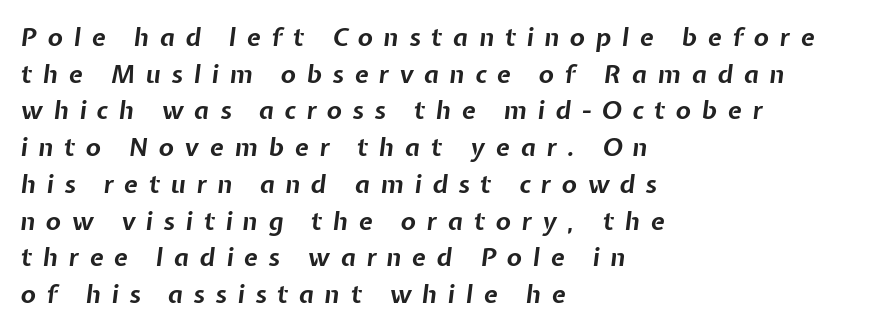
The image shows 25 px bold type, italic (leaning right); set left-aligned, normal line spacing (1.47x), unusually wide letter spacing (+0.43 em), not underlined.
